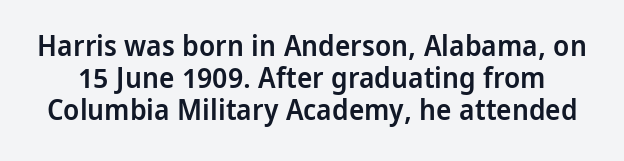
{"serif": "no", "italic": "no", "bold": "semi", "weight": "semibold", "width": "condensed", "stroke_contrast": "low", "x_height": "large", "monospaced": "no", "underline": "no", "line_spacing": "tight", "line_spacing_ratio": 1.11, "letter_spacing": "normal", "letter_spacing_em": 0.0, "glyph_px": 29}
